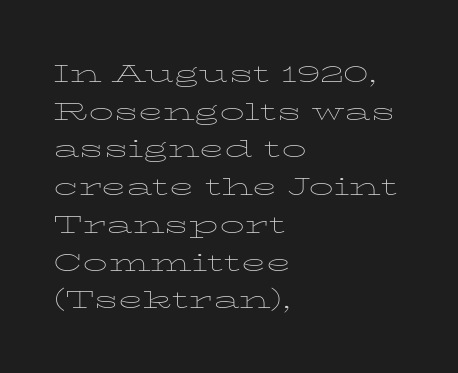
{"italic": "no", "bold": "no", "underline": "no", "align": "left", "line_spacing": "normal", "line_spacing_ratio": 1.51, "letter_spacing": "normal", "letter_spacing_em": 0.0, "glyph_px": 25}
